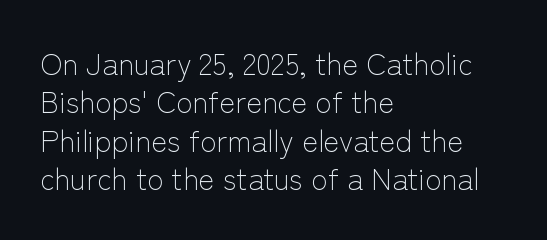
Glance below the letters and you will spot only blank space. Upright lettering throughout. Each letter's strokes conclude bluntly, with no projecting serifs. You could not count columns in this text — the font is proportionally spaced.
